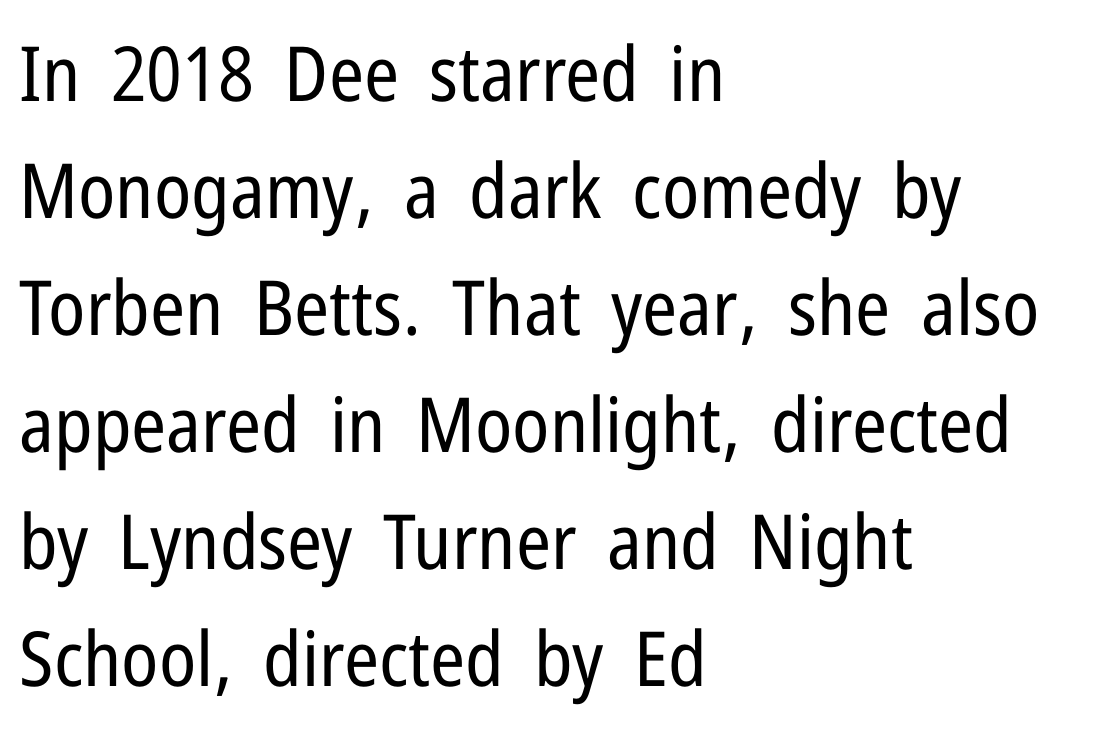
{"serif": "no", "italic": "no", "bold": "no", "weight": "regular", "width": "condensed", "stroke_contrast": "low", "x_height": "medium", "monospaced": "no", "underline": "no", "align": "left", "line_spacing": "normal", "line_spacing_ratio": 1.54, "letter_spacing": "normal", "letter_spacing_em": 0.0, "glyph_px": 76}
